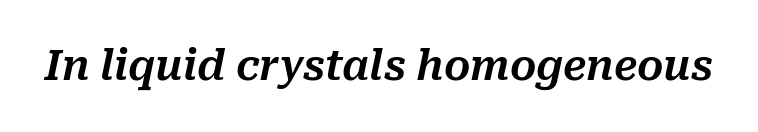
Q: Is the text italic (slanted)? A: Yes, it leans right by about 10 degrees.
Q: Is the text underlined? A: No.
Q: Is the spacing between letters normal or unusually wide? A: Normal.
Q: Width (condensed, normal, or wide)? A: Normal.
Q: Stroke contrast? A: Medium.
Q: x-height? A: Medium.
Q: Monospaced? A: No.
